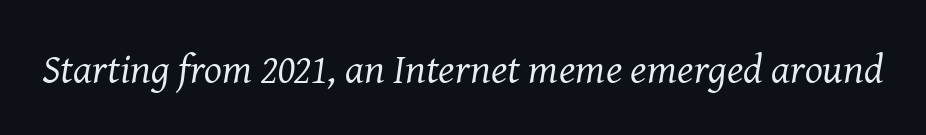
{"serif": "yes", "italic": "yes", "lean": "right", "slant_degrees": 8, "bold": "no", "weight": "regular", "width": "normal", "stroke_contrast": "medium", "x_height": "medium", "monospaced": "no", "underline": "no", "letter_spacing": "normal", "letter_spacing_em": 0.0, "glyph_px": 42}
